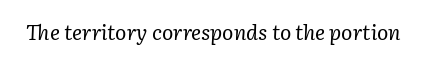
Unbolded letterforms with no extra heft. These lines keep a tight, regular rhythm from letter to letter. There's an unmistakable incline to the writing here. Words float on clear page, feet unadorned.
